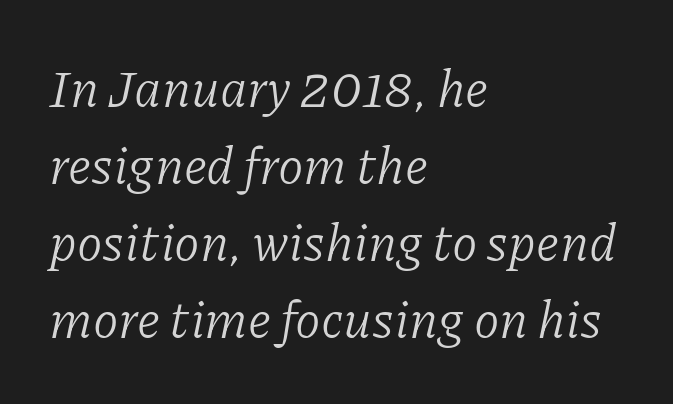
Q: Is the text bold? A: No.
Q: Is the text italic (slanted)? A: Yes, it leans right by about 11 degrees.
Q: Is the typeface a serif or a sans-serif typeface? A: Serif.
Q: Is the text underlined? A: No.
Q: How is the paragraph aligned? A: Left-aligned.
Q: Is the spacing between letters normal or unusually wide? A: Normal.
Q: Is the spacing between lines tight, normal or loose? A: Normal.
Q: Width (condensed, normal, or wide)? A: Normal.
Q: Stroke contrast? A: Low.
Q: x-height? A: Medium.
Q: Monospaced? A: No.
